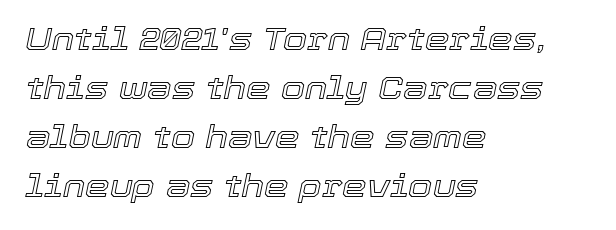
{"italic": "yes", "lean": "right", "slant_degrees": 12, "width": "normal", "x_height": "medium", "monospaced": "no", "underline": "no", "align": "left", "line_spacing": "normal", "line_spacing_ratio": 1.58, "letter_spacing": "normal", "letter_spacing_em": 0.0, "glyph_px": 31}
